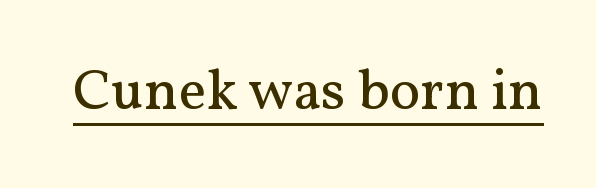
The image shows 58 px regular-weight serif type, upright; set normal letter spacing, underlined; medium stroke contrast and a medium x-height.
